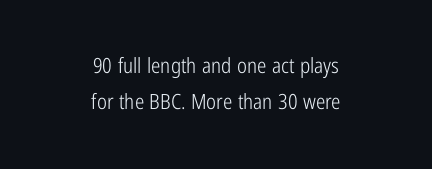
{"italic": "no", "bold": "no", "underline": "no", "align": "center", "line_spacing": "normal", "line_spacing_ratio": 1.7, "letter_spacing": "normal", "letter_spacing_em": 0.0, "glyph_px": 21}
